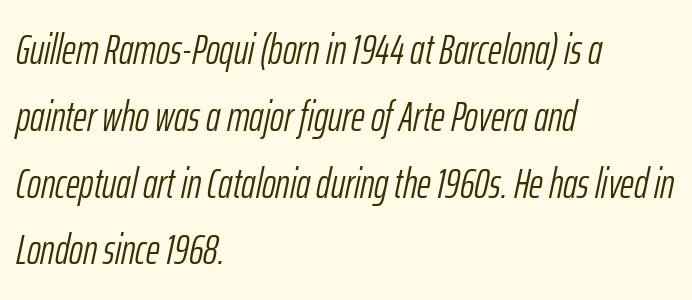
Q: Is the text bold? A: No.
Q: Is the text italic (slanted)? A: Yes, it leans right by about 12 degrees.
Q: Is the text underlined? A: No.
Q: How is the paragraph aligned? A: Left-aligned.
Q: Is the spacing between letters normal or unusually wide? A: Normal.
Q: Is the spacing between lines tight, normal or loose? A: Normal.
Q: Width (condensed, normal, or wide)? A: Condensed.
Q: Stroke contrast? A: Low.
Q: x-height? A: Medium.
Q: Monospaced? A: No.
